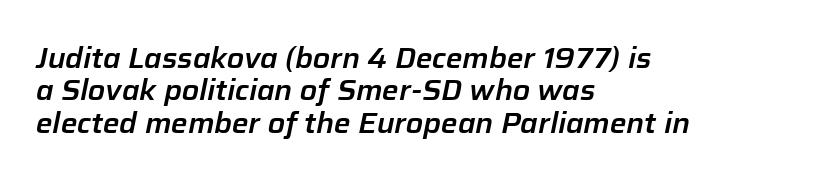
{"italic": "yes", "lean": "right", "slant_degrees": 12, "width": "normal", "stroke_contrast": "low", "x_height": "medium", "monospaced": "no", "underline": "no", "align": "left", "line_spacing_ratio": 1.16, "letter_spacing": "normal", "letter_spacing_em": 0.0, "glyph_px": 28}
